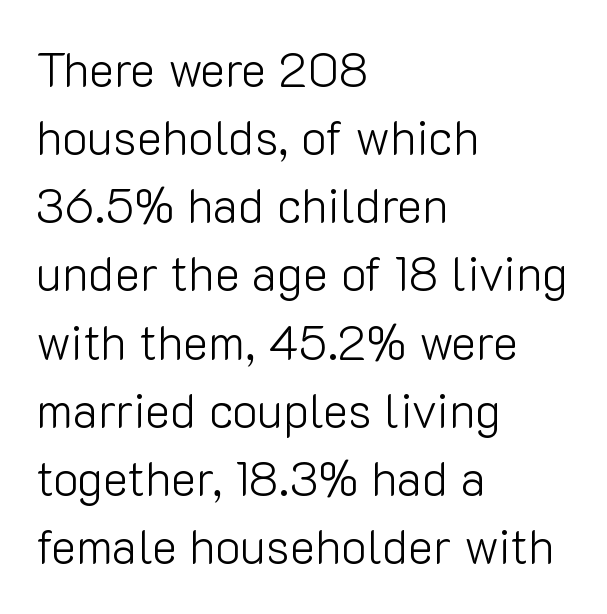
Q: Is the text bold? A: No.
Q: Is the text italic (slanted)? A: No, it is upright.
Q: Is the typeface a serif or a sans-serif typeface? A: Sans-serif.
Q: Is the text underlined? A: No.
Q: How is the paragraph aligned? A: Left-aligned.
Q: Is the spacing between letters normal or unusually wide? A: Normal.
Q: Is the spacing between lines tight, normal or loose? A: Normal.
Q: Width (condensed, normal, or wide)? A: Normal.
Q: Stroke contrast? A: Low.
Q: x-height? A: Medium.
Q: Monospaced? A: No.
